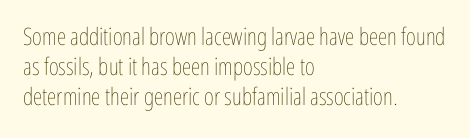
{"italic": "no", "bold": "no", "underline": "no", "align": "left", "line_spacing": "normal", "line_spacing_ratio": 1.25, "letter_spacing": "normal", "letter_spacing_em": 0.0, "glyph_px": 24}
